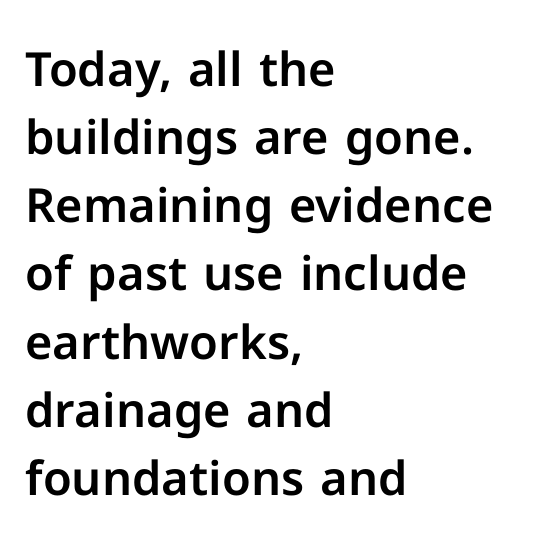
The image shows 47 px sans-serif type, upright; set left-aligned, normal line spacing (1.45x), normal letter spacing, not underlined; low stroke contrast and a medium x-height.
